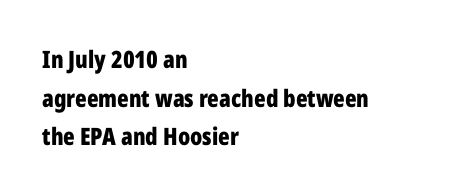
The image shows 24 px bold type, upright; set left-aligned, normal line spacing (1.61x), normal letter spacing, not underlined.
